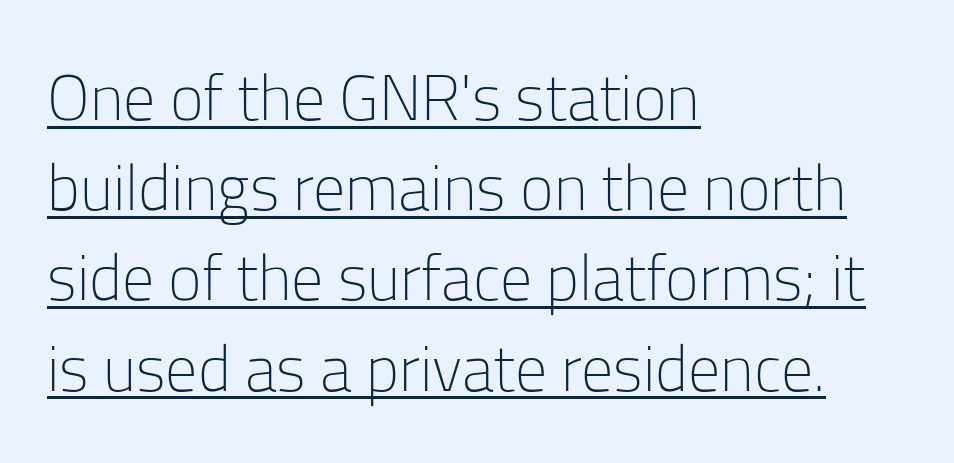
{"serif": "no", "italic": "no", "bold": "no", "weight": "light", "width": "normal", "stroke_contrast": "low", "x_height": "medium", "monospaced": "no", "underline": "yes", "align": "left", "line_spacing": "normal", "line_spacing_ratio": 1.41, "letter_spacing": "normal", "letter_spacing_em": 0.0, "glyph_px": 64}
